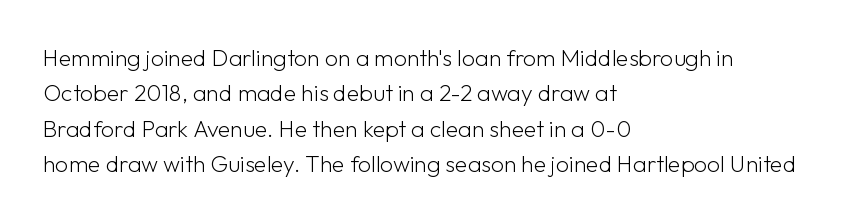
The face looks like a standard text weight, possibly lighter. Vertical strokes here are truly vertical. These lines keep a tight, regular rhythm from letter to letter. Leading matches the norm, producing a regular column. Left-aligned paragraph, ragged on the right. The space directly below the letters is spotless.
